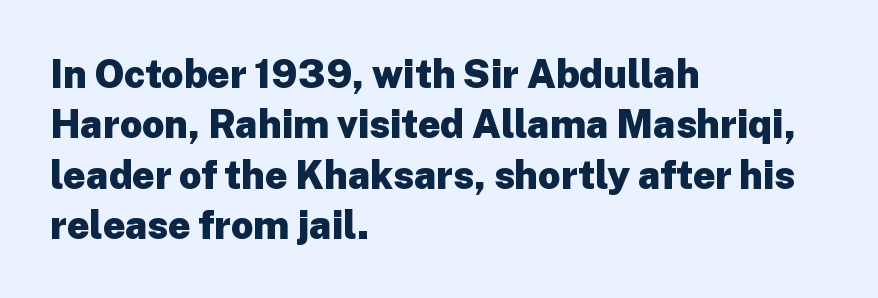
Q: Is the text bold? A: Yes.
Q: Is the text italic (slanted)? A: No, it is upright.
Q: Is the typeface a serif or a sans-serif typeface? A: Sans-serif.
Q: Is the text underlined? A: No.
Q: How is the paragraph aligned? A: Left-aligned.
Q: Is the spacing between letters normal or unusually wide? A: Normal.
Q: Is the spacing between lines tight, normal or loose? A: Normal.
Q: Width (condensed, normal, or wide)? A: Normal.
Q: Stroke contrast? A: Low.
Q: x-height? A: Medium.
Q: Monospaced? A: No.
